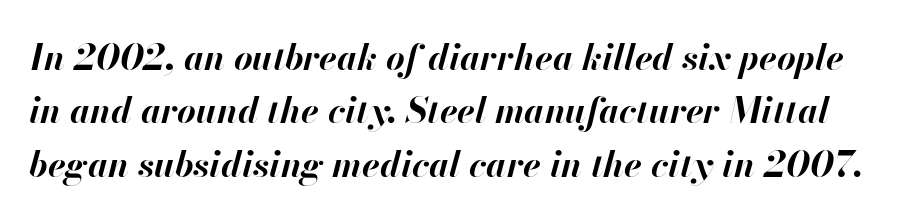
Q: Is the text bold? A: Yes.
Q: Is the text italic (slanted)? A: Yes, it leans right by about 13 degrees.
Q: Is the text underlined? A: No.
Q: Is the spacing between letters normal or unusually wide? A: Normal.
Q: Is the spacing between lines tight, normal or loose? A: Normal.
Q: Width (condensed, normal, or wide)? A: Normal.
Q: Stroke contrast? A: High.
Q: x-height? A: Small.
Q: Monospaced? A: No.
